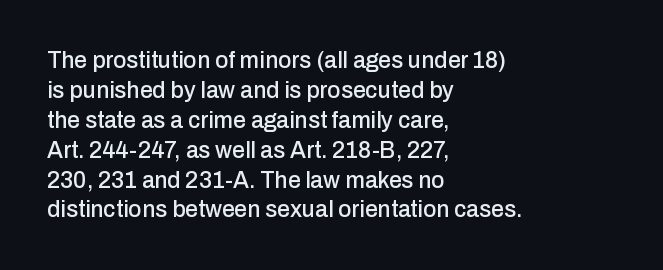
Q: Is the text italic (slanted)? A: No, it is upright.
Q: Is the text underlined? A: No.
Q: How is the paragraph aligned? A: Left-aligned.
Q: Is the spacing between letters normal or unusually wide? A: Normal.
Q: Is the spacing between lines tight, normal or loose? A: Normal.
